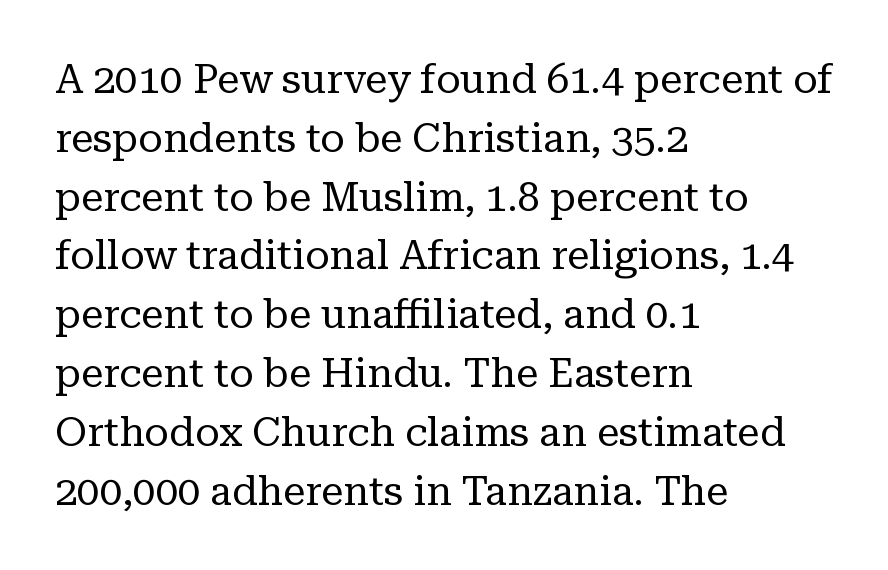
The image shows 40 px regular-weight serif type, upright; set left-aligned, normal line spacing (1.47x), normal letter spacing, not underlined; low stroke contrast and a medium x-height.
